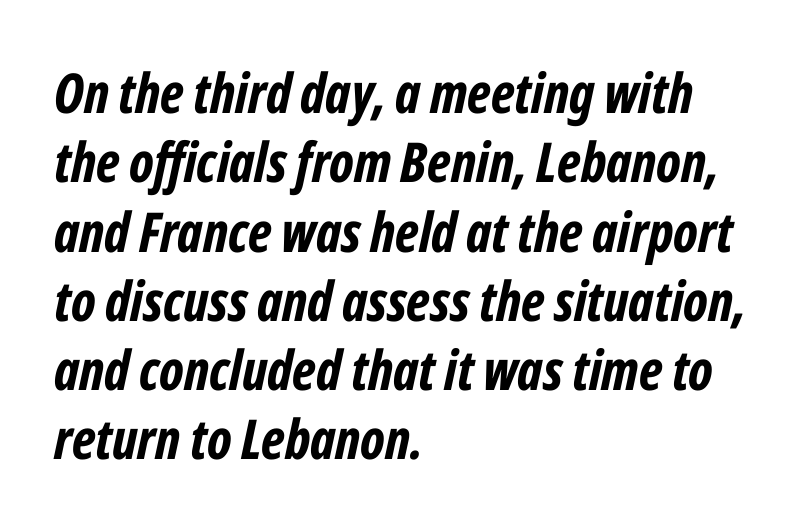
The image shows 55 px bold, condensed type, italic (leaning right); set left-aligned, normal line spacing (1.26x), normal letter spacing, not underlined; low stroke contrast and a medium x-height.
